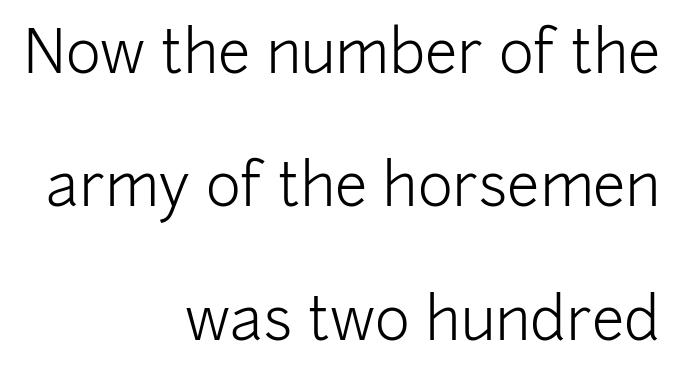
Q: Is the text bold? A: No.
Q: Is the text italic (slanted)? A: No, it is upright.
Q: Is the typeface a serif or a sans-serif typeface? A: Sans-serif.
Q: Is the text underlined? A: No.
Q: How is the paragraph aligned? A: Right-aligned.
Q: Is the spacing between letters normal or unusually wide? A: Normal.
Q: Is the spacing between lines tight, normal or loose? A: Loose.
Q: Width (condensed, normal, or wide)? A: Normal.
Q: Stroke contrast? A: Low.
Q: x-height? A: Medium.
Q: Monospaced? A: No.
